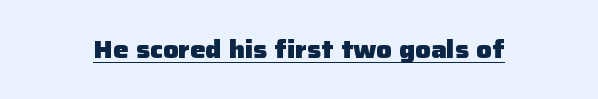
The image shows 24 px bold type, upright; set normal letter spacing, underlined.
